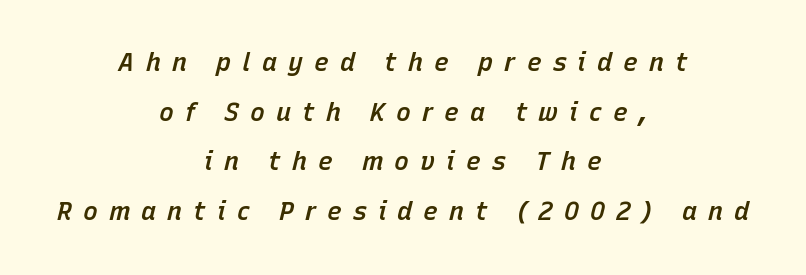
The image shows 25 px text type, italic (leaning right); set centered, loose line spacing (1.99x), unusually wide letter spacing (+0.44 em), not underlined.
